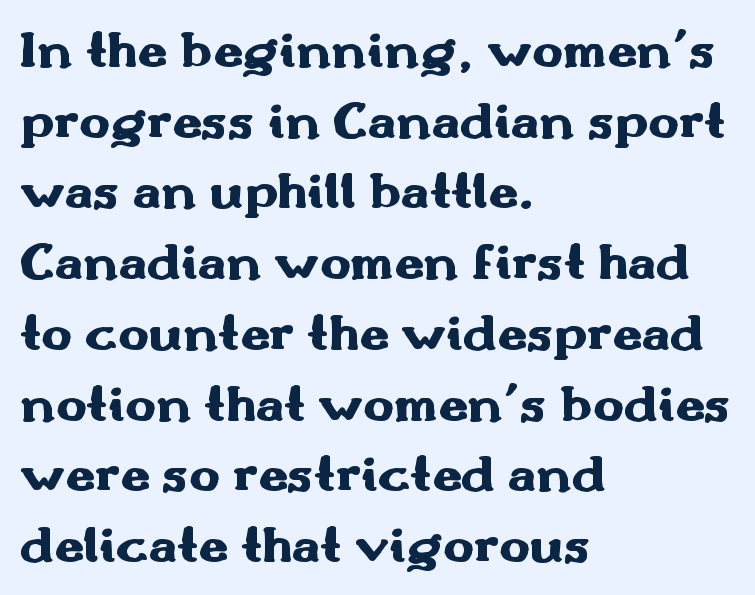
{"serif": "no", "italic": "no", "bold": "yes", "weight": "heavy", "width": "wide", "stroke_contrast": "medium", "x_height": "small", "monospaced": "no", "underline": "no", "align": "left", "line_spacing": "normal", "line_spacing_ratio": 1.36, "letter_spacing": "normal", "letter_spacing_em": 0.0, "glyph_px": 52}
